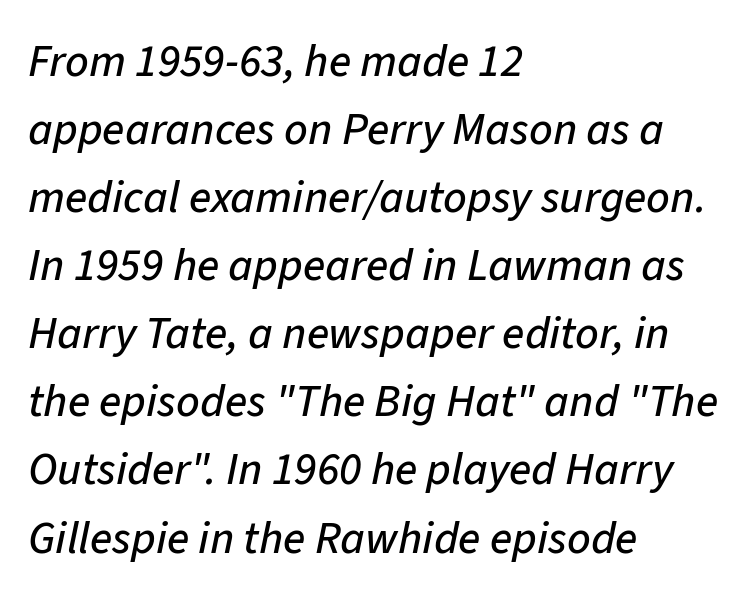
Is the letter spacing exaggerated? No — it looks like the ordinary default. The rendering uses natural spacing where letterforms have individual widths. Emphasis-style slanted type is in use. Rows of type keep a routine distance in the vertical direction. Casual observation: everything's shoved over to the left.
